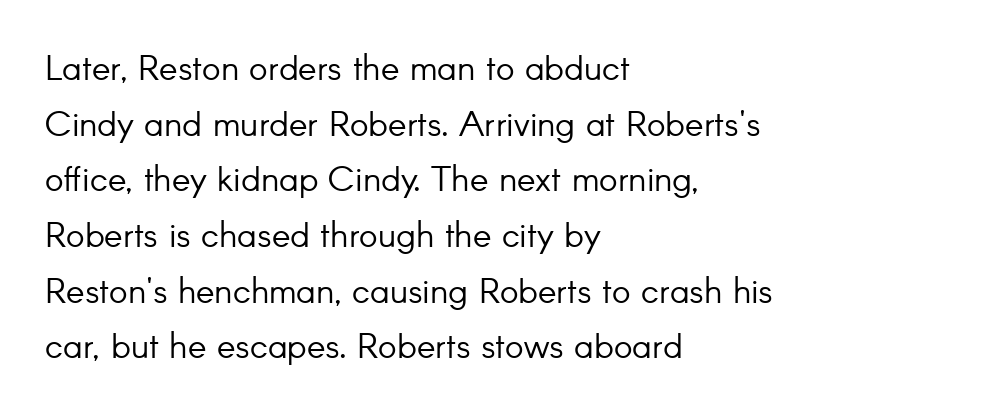
The image shows 35 px light sans-serif type, upright; set left-aligned, normal line spacing (1.59x), normal letter spacing, not underlined; low stroke contrast and a small x-height.
